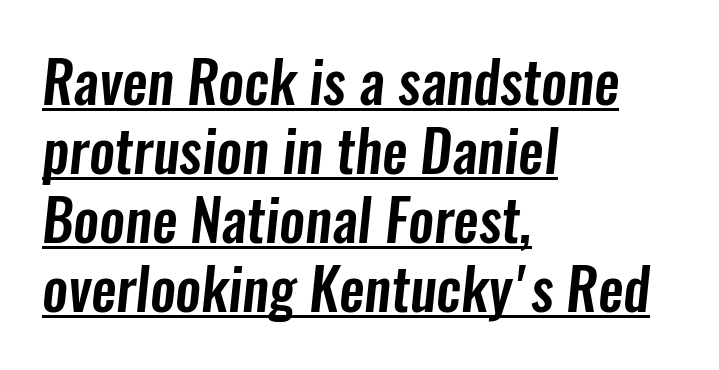
{"serif": "no", "width": "condensed", "stroke_contrast": "low", "x_height": "medium", "monospaced": "no", "underline": "yes", "align": "left", "line_spacing_ratio": 1.21, "letter_spacing": "normal", "letter_spacing_em": 0.0, "glyph_px": 57}
